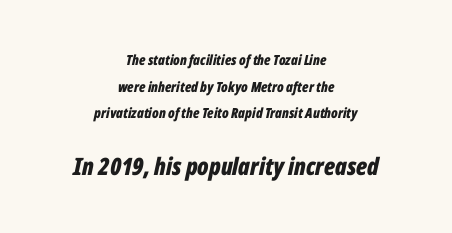
{"italic": "yes", "lean": "right", "slant_degrees": 12, "bold": "yes", "underline": "no", "align": "center", "line_spacing": "loose", "line_spacing_ratio": 1.9, "letter_spacing": "normal", "letter_spacing_em": 0.0, "larger_block": "second", "size_ratio": 1.71, "glyph_px": 24}
